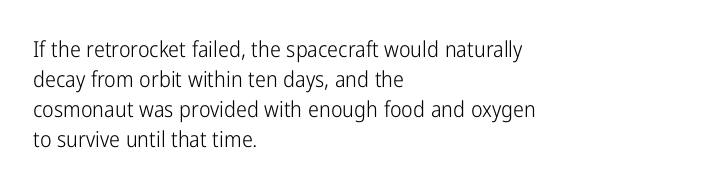
The image shows 22 px text type, upright; set left-aligned, normal line spacing (1.37x), normal letter spacing, not underlined.
